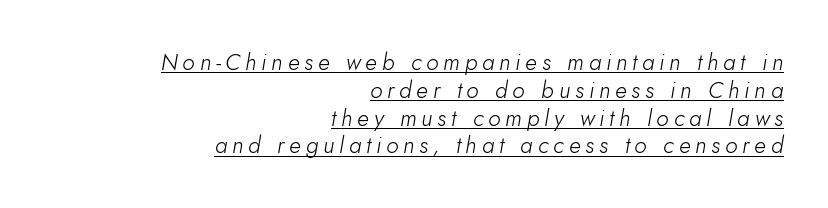
The image shows 23 px text type, italic (leaning right); set right-aligned, line spacing 1.21x, unusually wide letter spacing (+0.21 em), underlined.
